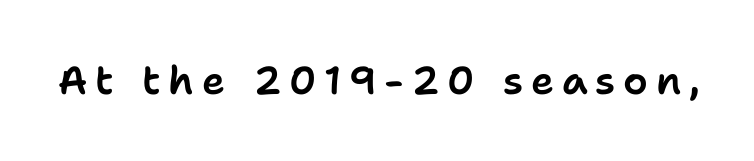
In terms of letterspacing, this is a distinctly airy, spread setting. Proportional: the letters do not fall into vertical columns. The passage shown is typeset with a sans-serif family. Underlining? Definitely not there. Notice how the stems are strictly vertical — no italics here.
